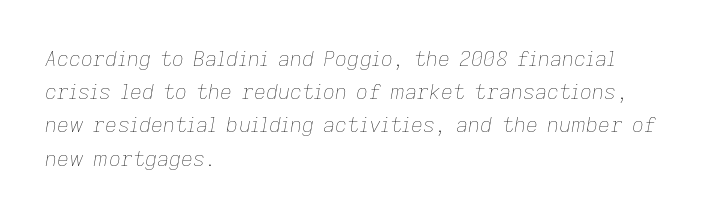
The image shows 21 px text type, italic (leaning right); set left-aligned, normal line spacing (1.58x), normal letter spacing, not underlined.
